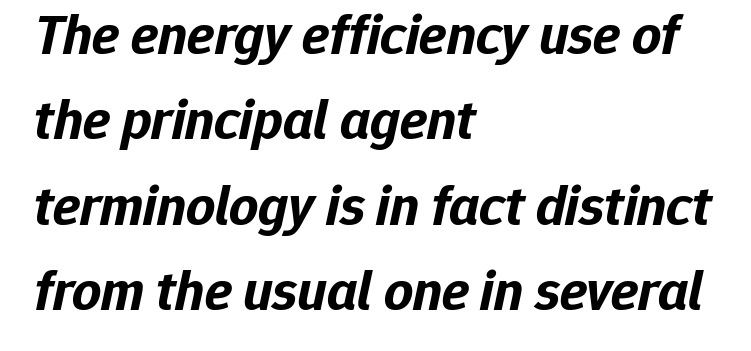
The image shows 57 px bold type, italic (leaning right); set left-aligned, normal line spacing (1.5x), normal letter spacing, not underlined; low stroke contrast and a medium x-height.
